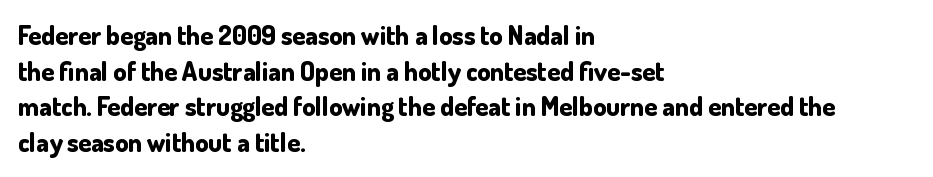
Q: Is the text bold? A: Yes.
Q: Is the text italic (slanted)? A: No, it is upright.
Q: Is the text underlined? A: No.
Q: How is the paragraph aligned? A: Left-aligned.
Q: Is the spacing between letters normal or unusually wide? A: Normal.
Q: Is the spacing between lines tight, normal or loose? A: Normal.
